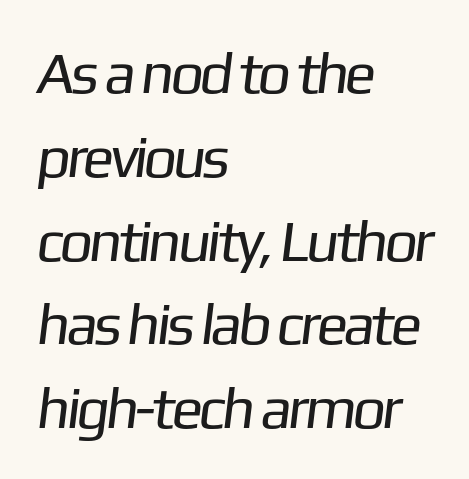
{"serif": "no", "bold": "no", "weight": "regular", "width": "normal", "stroke_contrast": "low", "x_height": "medium", "monospaced": "no", "underline": "no", "align": "left", "line_spacing": "normal", "line_spacing_ratio": 1.42, "letter_spacing": "normal", "letter_spacing_em": 0.0, "glyph_px": 59}
